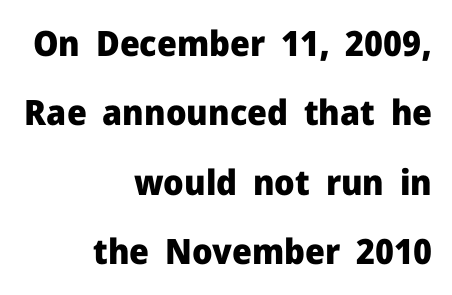
The glyphs in this specimen are sans serif. The block of text is sparse from top to bottom, with ample space between rows. Character widths vary here, with narrow letters taking less room than wide ones. Each line ends at the same right margin while the left side varies. Notice how the stems are strictly vertical — no italics here. These words are printed bold, with thick strokes throughout.
